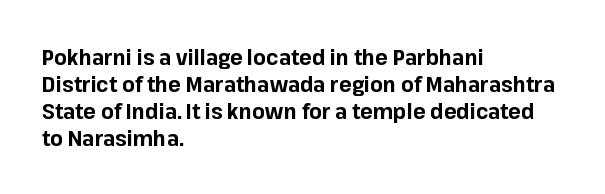
Which margin do the lines hug? The left one — the right edge is uneven. The foot of each line stays bare and open. Strokes here are thick enough to call this a true bold. Does the lettering tilt? It doesn't — this is upright. You could call the tracking neutral — neither tight nor loose. Interline gaps are of average width in this sample.
